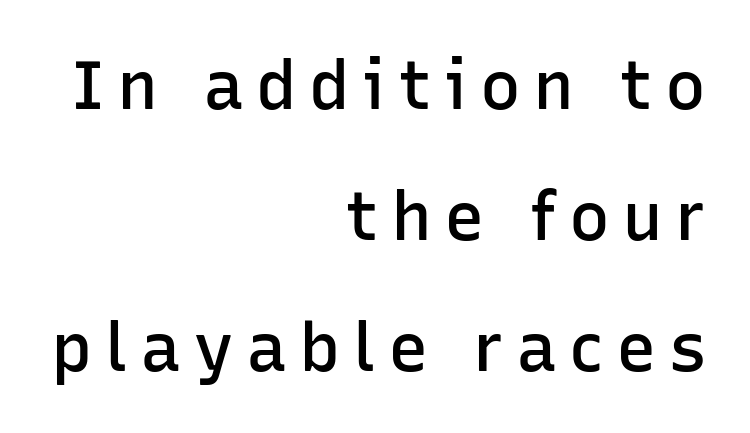
The image shows 68 px semibold sans-serif type, upright; set right-aligned, loose line spacing (1.93x), not underlined; low stroke contrast and a medium x-height.
